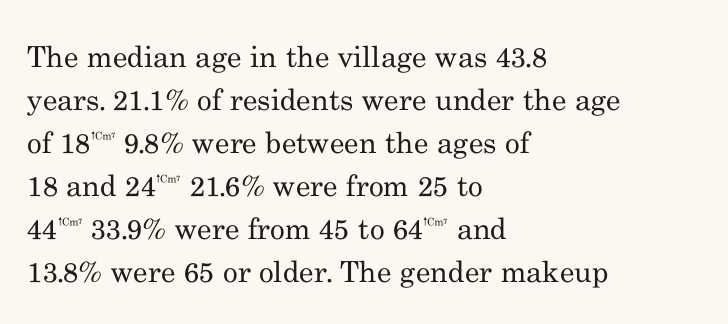
{"serif": "yes", "italic": "no", "bold": "no", "weight": "regular", "width": "normal", "stroke_contrast": "medium", "x_height": "small", "monospaced": "no", "underline": "no", "align": "left", "line_spacing": "normal", "line_spacing_ratio": 1.48, "letter_spacing": "normal", "letter_spacing_em": 0.0, "glyph_px": 29}
